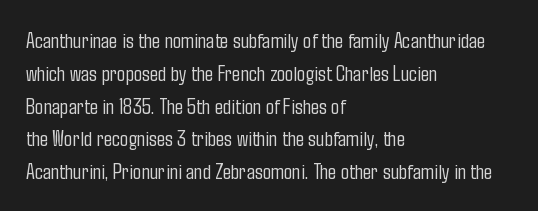
The image shows 22 px text type, upright; set left-aligned, normal line spacing (1.49x), normal letter spacing, not underlined.
